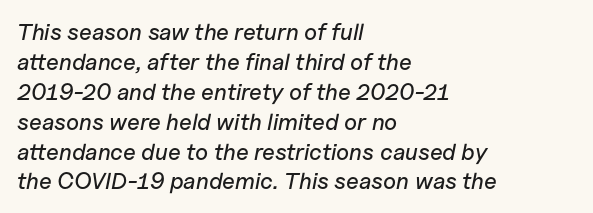
The image shows 23 px text type, italic (leaning right); set left-aligned, normal line spacing (1.3x), normal letter spacing, not underlined.
